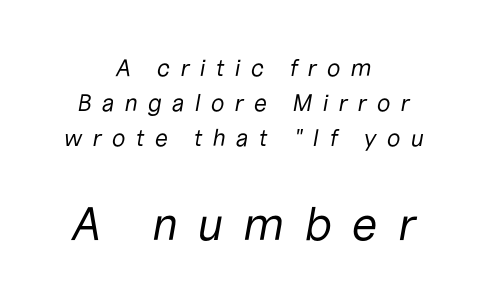
Q: Is the text bold? A: No.
Q: Is the text italic (slanted)? A: Yes, it leans right by about 10 degrees.
Q: Is the text underlined? A: No.
Q: How is the paragraph aligned? A: Centered.
Q: Is the spacing between letters normal or unusually wide? A: Unusually wide.
Q: Is the spacing between lines tight, normal or loose? A: Normal.
Q: Which block of text is set in a larger size, the first (top) or the second (bottom)? A: The second (bottom) one.
Q: Width (condensed, normal, or wide)? A: Normal.
Q: Stroke contrast? A: Low.
Q: x-height? A: Medium.
Q: Monospaced? A: No.
